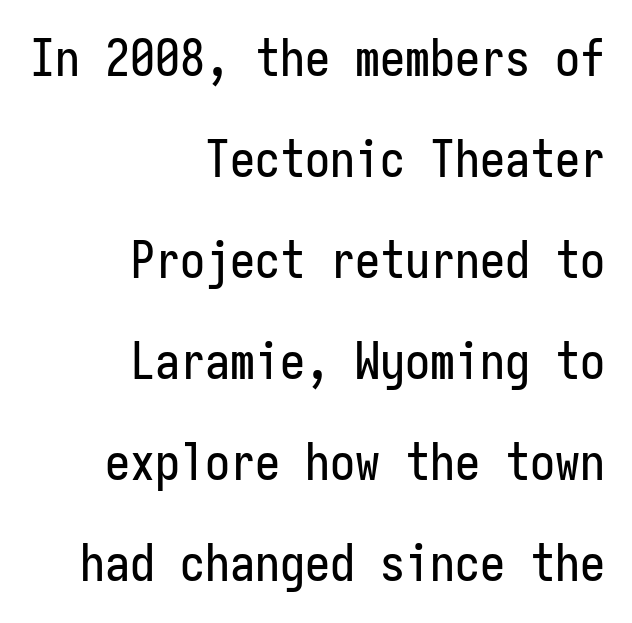
{"serif": "no", "italic": "no", "width": "condensed", "stroke_contrast": "low", "x_height": "medium", "monospaced": "yes", "underline": "no", "align": "right", "line_spacing": "loose", "line_spacing_ratio": 2.02, "letter_spacing": "normal", "letter_spacing_em": 0.0, "glyph_px": 50}
